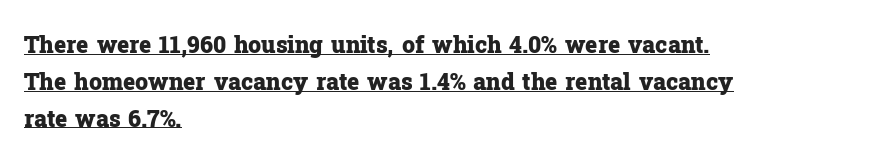
The image shows 23 px bold type, upright; set left-aligned, normal line spacing (1.6x), normal letter spacing, underlined.
